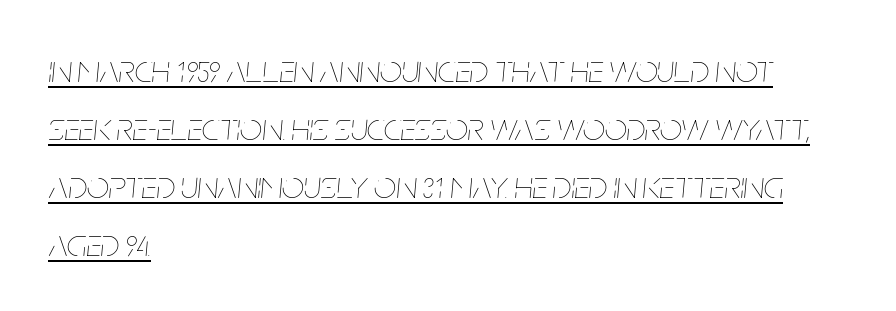
The image shows 39 px thin, condensed type, italic (leaning right); set left-aligned, normal line spacing (1.49x), normal letter spacing, underlined; low stroke contrast and a large x-height.
